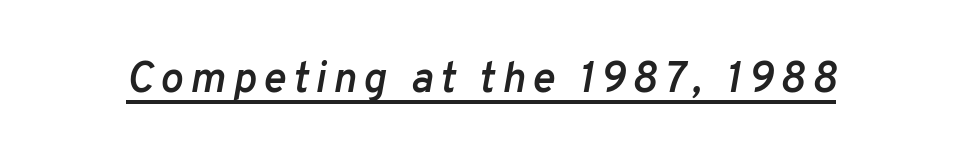
The image shows 43 px semibold type, italic (leaning right); set underlined; low stroke contrast and a medium x-height.
